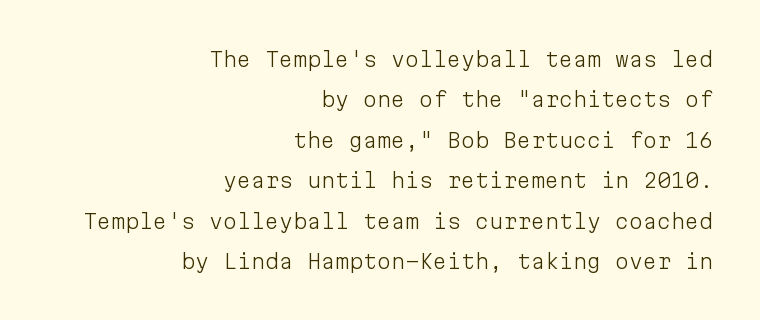
Q: Is the text bold? A: No.
Q: Is the text italic (slanted)? A: No, it is upright.
Q: Is the text underlined? A: No.
Q: How is the paragraph aligned? A: Right-aligned.
Q: Is the spacing between letters normal or unusually wide? A: Normal.
Q: Is the spacing between lines tight, normal or loose? A: Loose.
